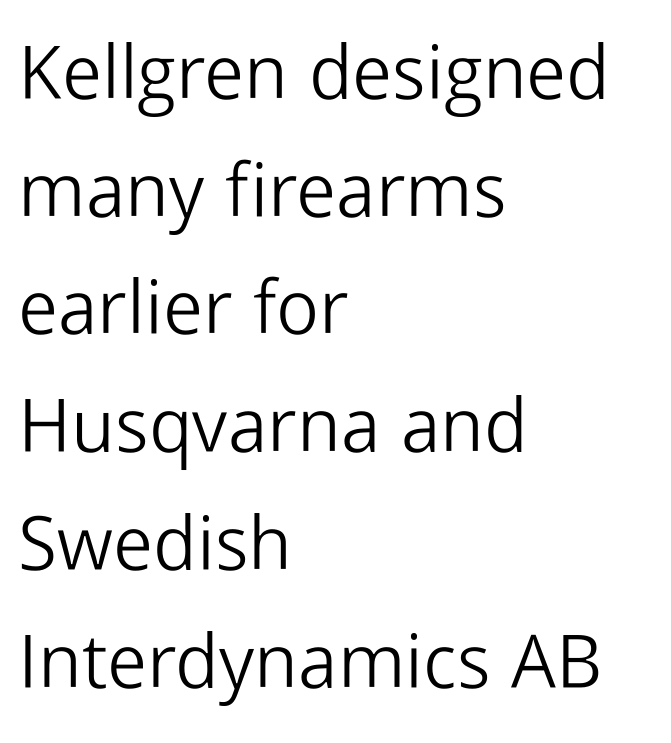
Q: Is the text bold? A: No.
Q: Is the text italic (slanted)? A: No, it is upright.
Q: Is the typeface a serif or a sans-serif typeface? A: Sans-serif.
Q: Is the text underlined? A: No.
Q: How is the paragraph aligned? A: Left-aligned.
Q: Is the spacing between letters normal or unusually wide? A: Normal.
Q: Is the spacing between lines tight, normal or loose? A: Normal.
Q: Width (condensed, normal, or wide)? A: Normal.
Q: Stroke contrast? A: Low.
Q: x-height? A: Medium.
Q: Monospaced? A: No.
